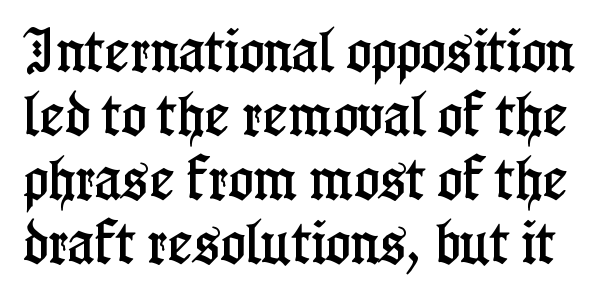
The image shows 47 px condensed serif type, upright; set normal line spacing (1.36x), normal letter spacing, not underlined; low stroke contrast and a medium x-height.
